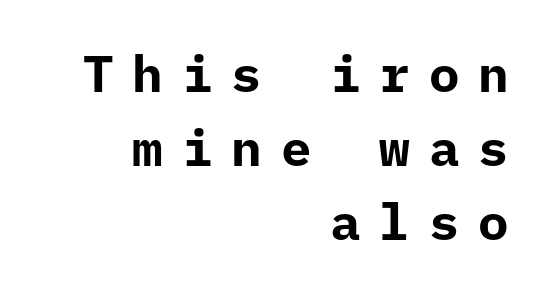
The image shows 51 px bold sans-serif type, upright, monospaced; set right-aligned, normal line spacing (1.45x), unusually wide letter spacing (+0.37 em), not underlined; low stroke contrast and a medium x-height.
